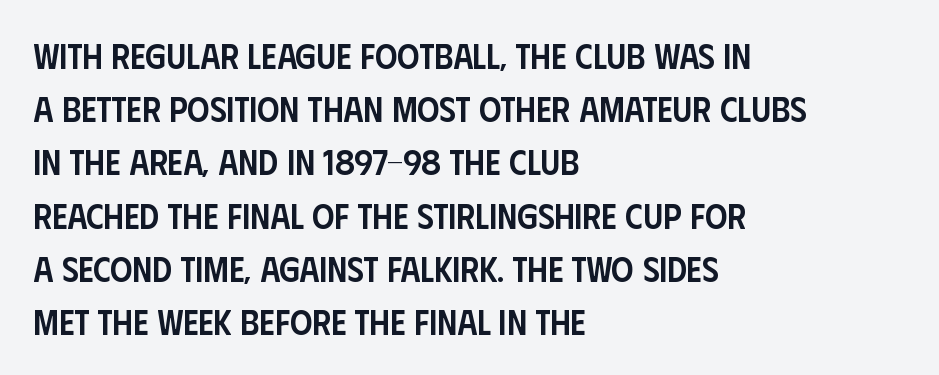
{"serif": "no", "italic": "no", "bold": "semi", "weight": "semibold", "width": "condensed", "stroke_contrast": "low", "x_height": "large", "monospaced": "no", "underline": "no", "align": "left", "line_spacing": "normal", "line_spacing_ratio": 1.52, "letter_spacing": "normal", "letter_spacing_em": 0.0, "glyph_px": 35}
